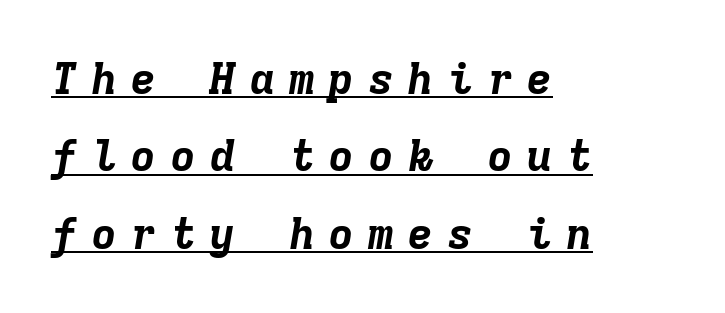
Q: Is the text bold? A: Yes.
Q: Is the text italic (slanted)? A: Yes, it leans right by about 9 degrees.
Q: Is the text underlined? A: Yes.
Q: How is the paragraph aligned? A: Left-aligned.
Q: Is the spacing between letters normal or unusually wide? A: Unusually wide.
Q: Width (condensed, normal, or wide)? A: Normal.
Q: Stroke contrast? A: Low.
Q: x-height? A: Medium.
Q: Monospaced? A: Yes.
